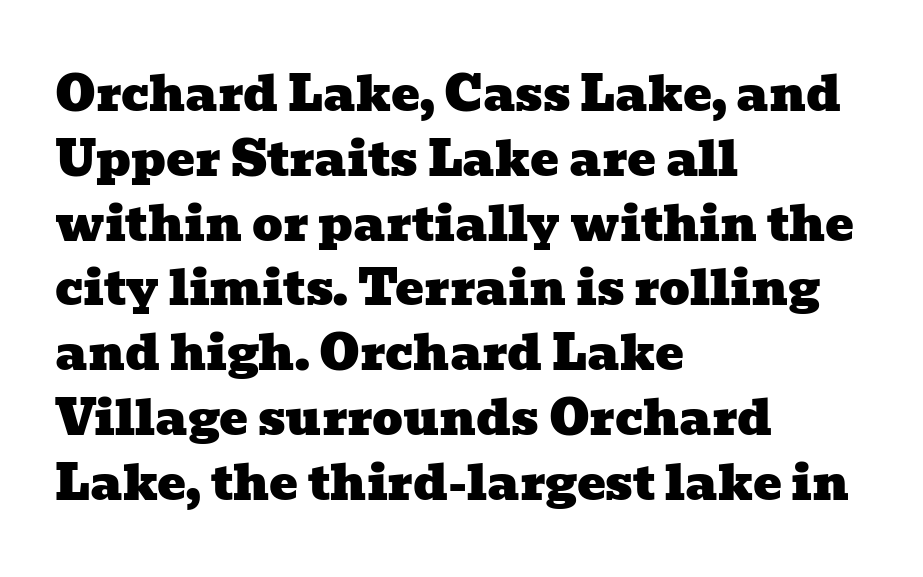
{"serif": "yes", "width": "wide", "stroke_contrast": "low", "x_height": "medium", "monospaced": "no", "underline": "no", "align": "left", "line_spacing": "normal", "line_spacing_ratio": 1.35, "letter_spacing": "normal", "letter_spacing_em": 0.0, "glyph_px": 48}
